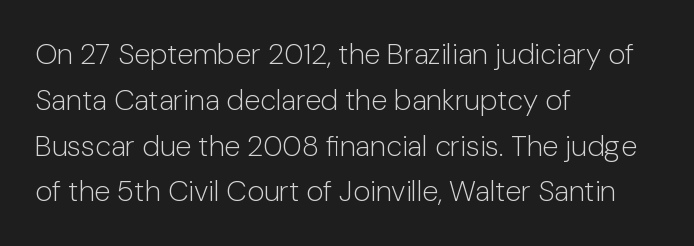
A typesetter would call this proportional, since set widths differ per character. This sample keeps an unexceptional amount of space between lines. The face used here is rendered with its standard letterfit. Where is the straight margin? On the left. The typeface chosen for these lines omits serifs. Unbolded letterforms with no extra heft.
